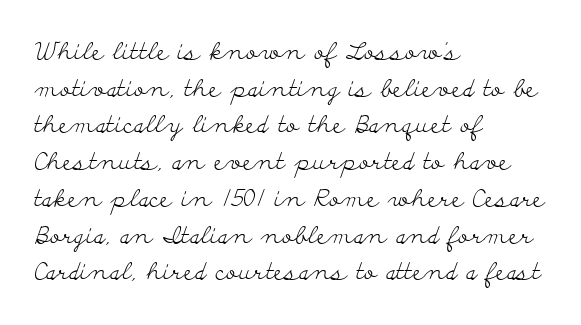
{"bold": "no", "underline": "no", "align": "left", "line_spacing": "normal", "line_spacing_ratio": 1.53, "letter_spacing": "normal", "letter_spacing_em": 0.0, "glyph_px": 24}
